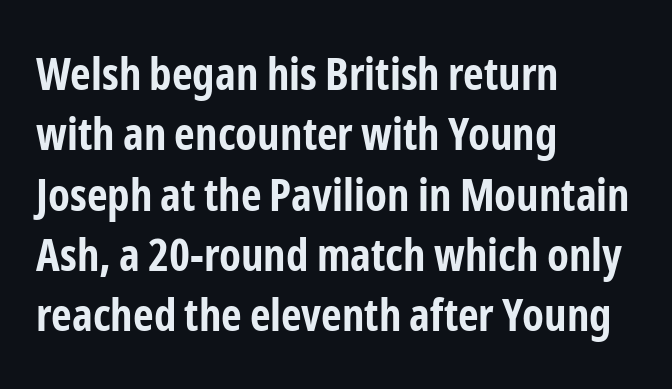
Normally led — the rows are evenly, conventionally spaced. If you drew a line through each stem, it would be perfectly vertical. This is heavy type, rendered in bold. The glyphs are unaccompanied by any horizontal stroke below them.
